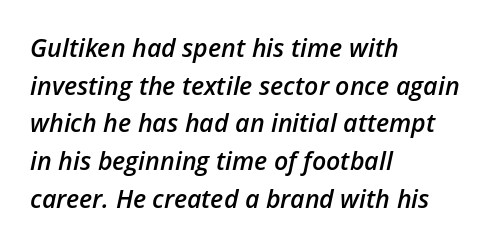
The image shows 25 px text type, italic (leaning right); set left-aligned, normal line spacing (1.51x), normal letter spacing, not underlined.
